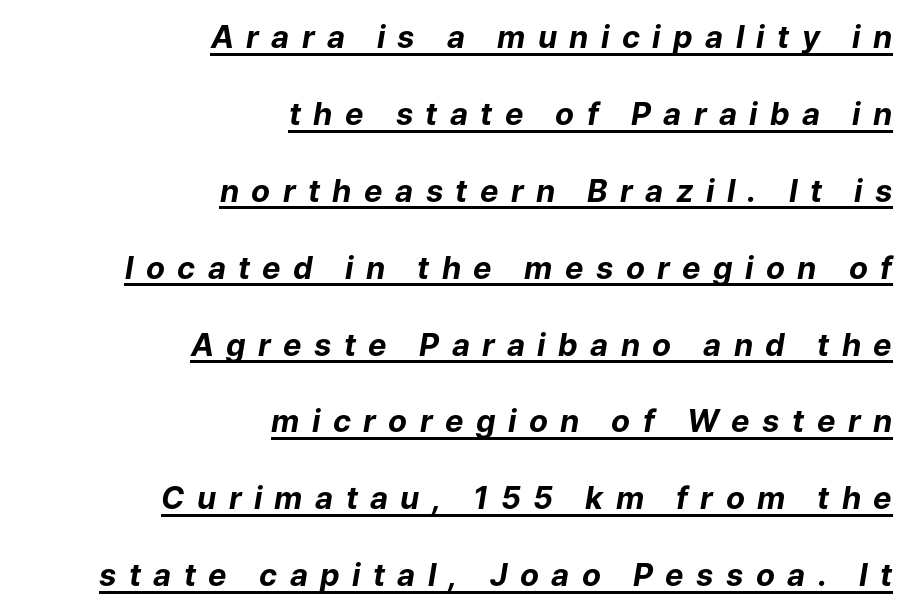
{"italic": "yes", "lean": "right", "slant_degrees": 9, "bold": "yes", "weight": "bold", "width": "normal", "stroke_contrast": "low", "x_height": "medium", "monospaced": "no", "underline": "yes", "align": "right", "line_spacing": "loose", "line_spacing_ratio": 2.48, "letter_spacing": "wide", "letter_spacing_em": 0.4, "glyph_px": 31}
